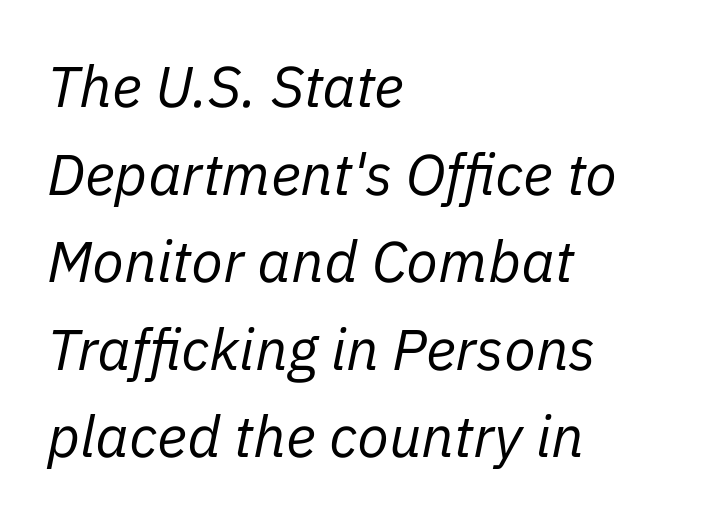
{"italic": "yes", "lean": "right", "slant_degrees": 11, "bold": "no", "weight": "regular", "width": "normal", "stroke_contrast": "low", "x_height": "medium", "monospaced": "no", "underline": "no", "align": "left", "line_spacing": "normal", "line_spacing_ratio": 1.51, "letter_spacing": "normal", "letter_spacing_em": 0.0, "glyph_px": 58}
